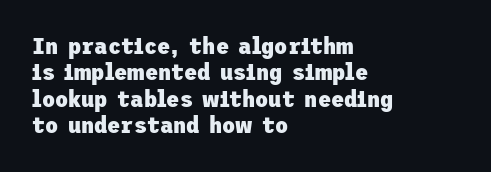
Q: Is the text bold? A: Yes.
Q: Is the text italic (slanted)? A: No, it is upright.
Q: Is the text underlined? A: No.
Q: How is the paragraph aligned? A: Left-aligned.
Q: Is the spacing between letters normal or unusually wide? A: Normal.
Q: Is the spacing between lines tight, normal or loose? A: Tight.
